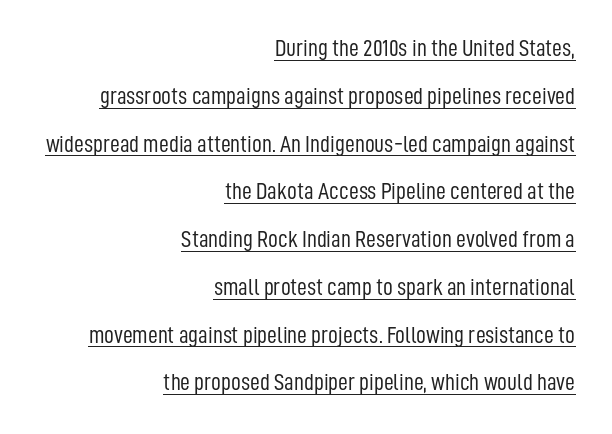
{"italic": "no", "bold": "no", "underline": "yes", "align": "right", "line_spacing": "loose", "line_spacing_ratio": 1.99, "letter_spacing": "normal", "letter_spacing_em": 0.0, "glyph_px": 24}
